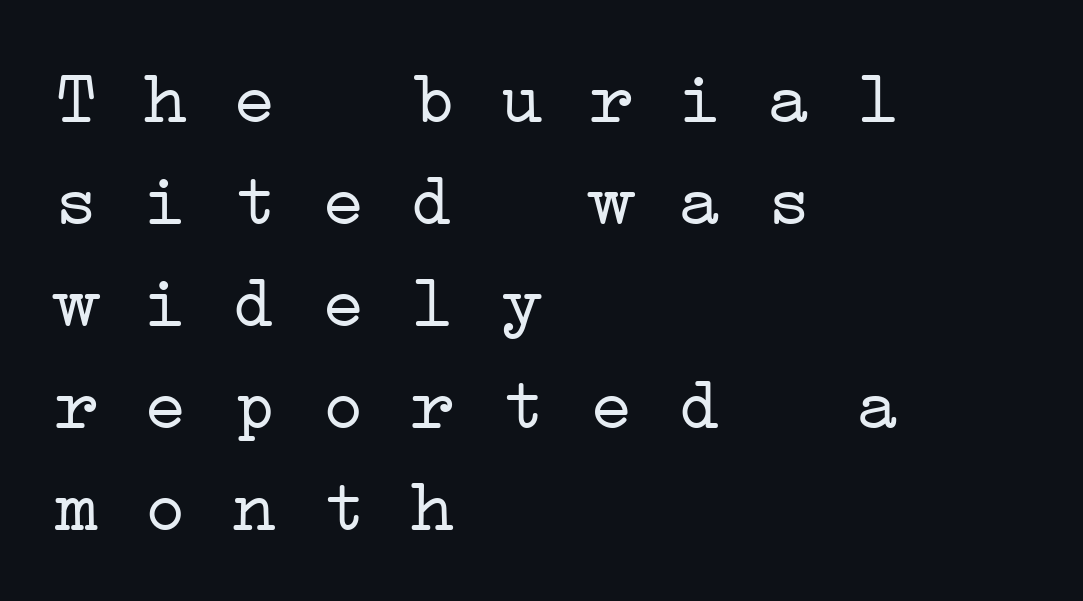
Q: Is the text bold? A: No.
Q: Is the typeface a serif or a sans-serif typeface? A: Serif.
Q: Is the text underlined? A: No.
Q: How is the paragraph aligned? A: Left-aligned.
Q: Is the spacing between letters normal or unusually wide? A: Normal.
Q: Is the spacing between lines tight, normal or loose? A: Normal.
Q: Width (condensed, normal, or wide)? A: Wide.
Q: Stroke contrast? A: Low.
Q: x-height? A: Medium.
Q: Monospaced? A: Yes.
